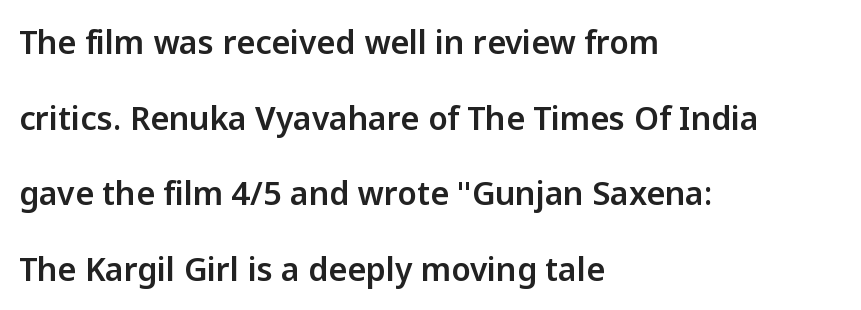
{"serif": "no", "italic": "no", "width": "normal", "stroke_contrast": "low", "x_height": "medium", "monospaced": "no", "underline": "no", "align": "left", "line_spacing": "loose", "line_spacing_ratio": 2.36, "letter_spacing": "normal", "letter_spacing_em": 0.0, "glyph_px": 32}
